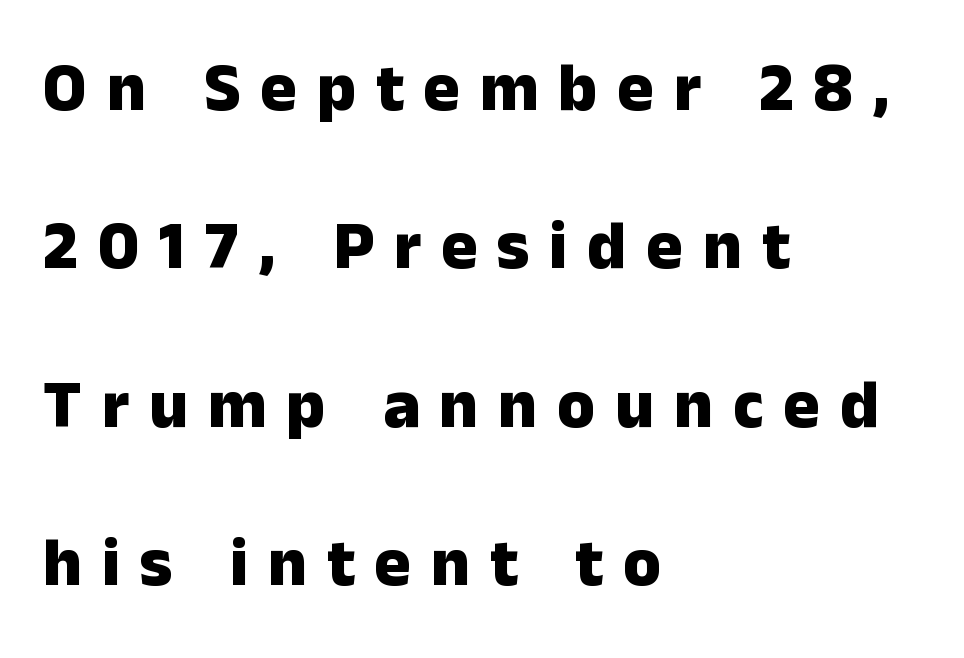
The image shows 68 px heavy sans-serif type, upright; set left-aligned, loose line spacing (2.33x), unusually wide letter spacing (+0.29 em), not underlined; low stroke contrast and a medium x-height.
